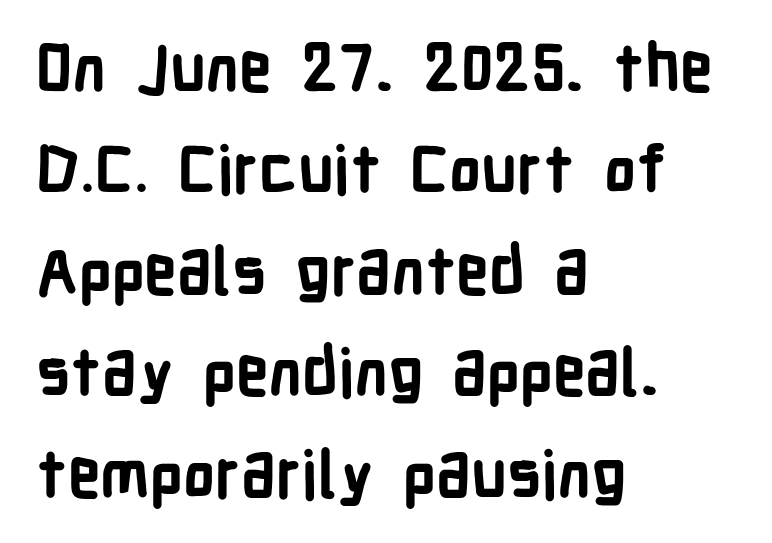
The image shows 65 px bold, condensed sans-serif type, upright; set left-aligned, normal line spacing (1.56x), normal letter spacing, not underlined; low stroke contrast and a medium x-height.
